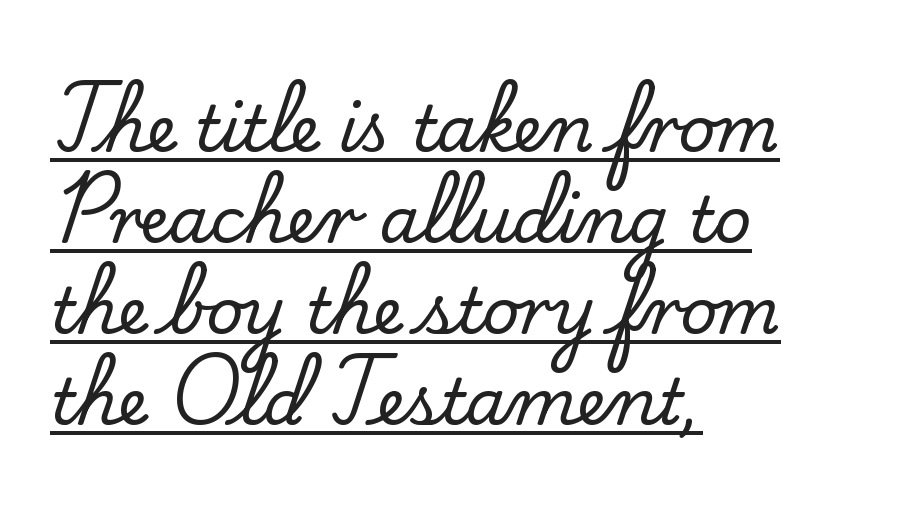
{"serif": "yes", "width": "normal", "stroke_contrast": "low", "x_height": "small", "monospaced": "no", "underline": "yes", "align": "left", "line_spacing": "normal", "line_spacing_ratio": 1.42, "letter_spacing": "normal", "letter_spacing_em": 0.0, "glyph_px": 64}
